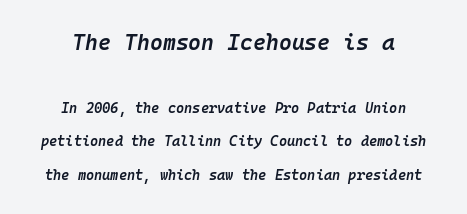
The image shows 22 px text type, italic (leaning right); set centered, loose line spacing (2.41x), normal letter spacing, not underlined; the first (top) block is 1.57x larger.
